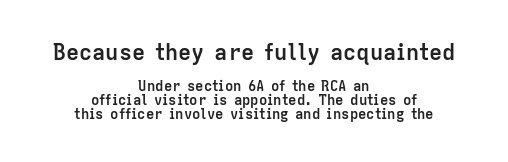
Q: Is the text bold? A: Yes.
Q: Is the text italic (slanted)? A: No, it is upright.
Q: Is the text underlined? A: No.
Q: How is the paragraph aligned? A: Centered.
Q: Is the spacing between letters normal or unusually wide? A: Normal.
Q: Is the spacing between lines tight, normal or loose? A: Tight.
Q: Which block of text is set in a larger size, the first (top) or the second (bottom)? A: The first (top) one.
